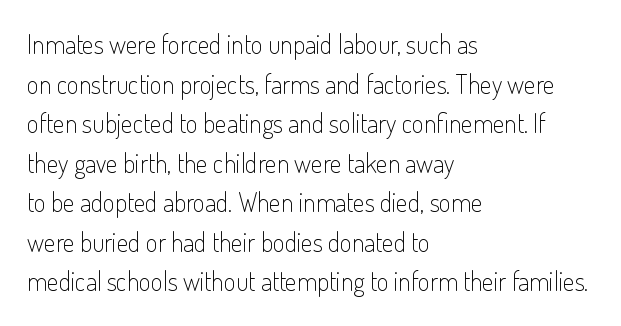
Q: Is the text bold? A: No.
Q: Is the text italic (slanted)? A: No, it is upright.
Q: Is the text underlined? A: No.
Q: How is the paragraph aligned? A: Left-aligned.
Q: Is the spacing between letters normal or unusually wide? A: Normal.
Q: Is the spacing between lines tight, normal or loose? A: Normal.
